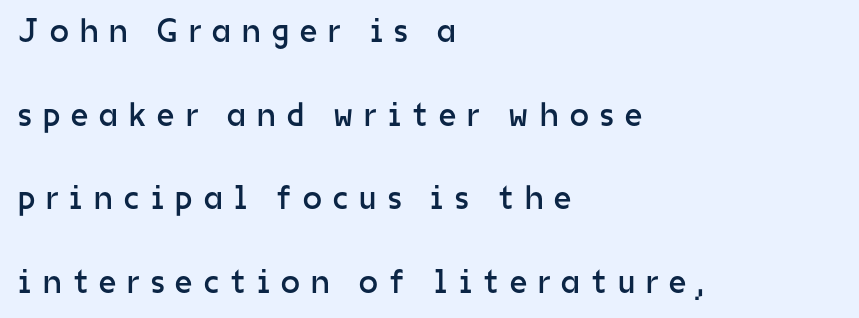
Q: Is the text bold? A: No.
Q: Is the text italic (slanted)? A: No, it is upright.
Q: Is the typeface a serif or a sans-serif typeface? A: Sans-serif.
Q: Is the text underlined? A: No.
Q: How is the paragraph aligned? A: Left-aligned.
Q: Is the spacing between letters normal or unusually wide? A: Unusually wide.
Q: Is the spacing between lines tight, normal or loose? A: Loose.
Q: Width (condensed, normal, or wide)? A: Normal.
Q: Stroke contrast? A: Low.
Q: x-height? A: Medium.
Q: Monospaced? A: No.
